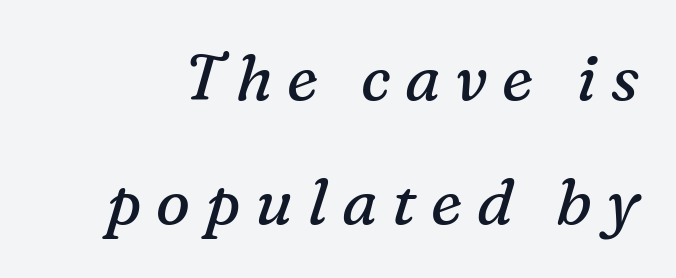
Q: Is the text bold? A: No.
Q: Is the text italic (slanted)? A: Yes, it leans right by about 16 degrees.
Q: Is the typeface a serif or a sans-serif typeface? A: Serif.
Q: Is the text underlined? A: No.
Q: Is the spacing between letters normal or unusually wide? A: Unusually wide.
Q: Is the spacing between lines tight, normal or loose? A: Loose.
Q: Width (condensed, normal, or wide)? A: Normal.
Q: Stroke contrast? A: Medium.
Q: x-height? A: Medium.
Q: Monospaced? A: No.
